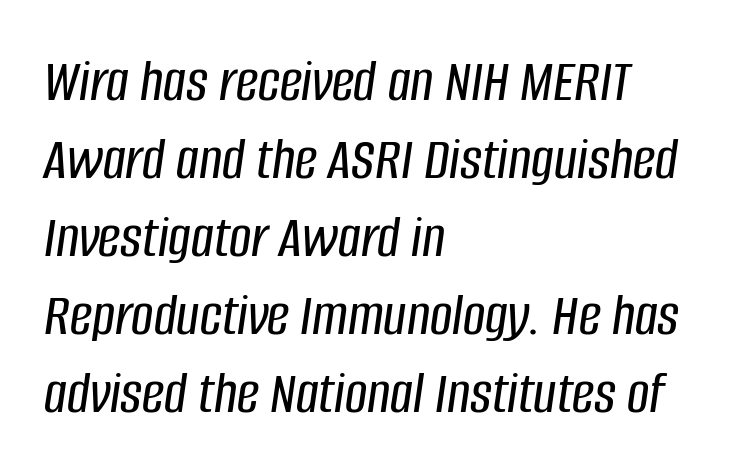
Is the block centered? No — it sits flush against the left margin. Here the designer chose a conventional face with non-uniform glyph widths. Decoration check: the copy has no underline. Words appear dense and cohesive because spacing is normal. If you drew a line through each stem, it would be angled. Evenly set lines give the paragraph a standard silhouette.
